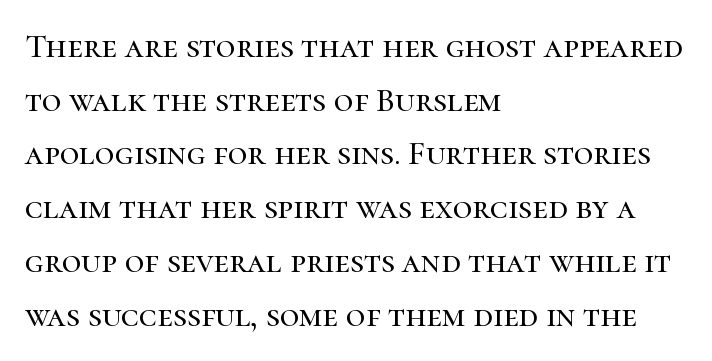
The image shows 34 px serif type, upright; set left-aligned, normal line spacing (1.58x), normal letter spacing, not underlined; high stroke contrast and a medium x-height.
